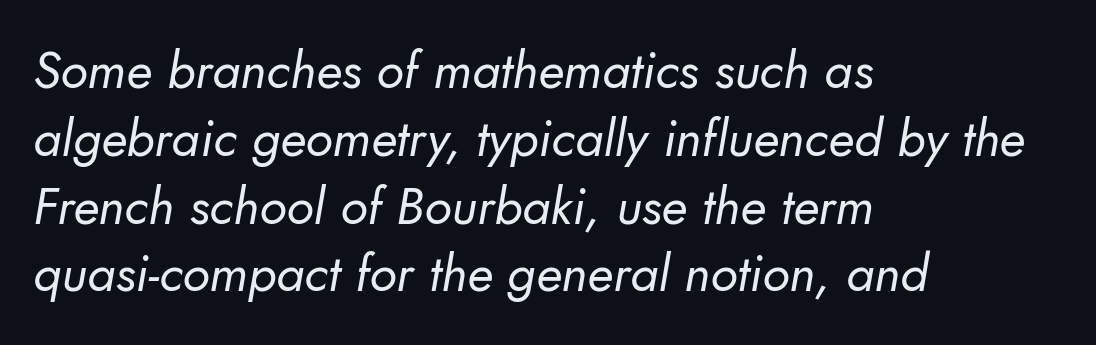
The image shows 51 px regular-weight sans-serif type; set left-aligned, normal line spacing (1.33x), normal letter spacing, not underlined; low stroke contrast and a small x-height.
